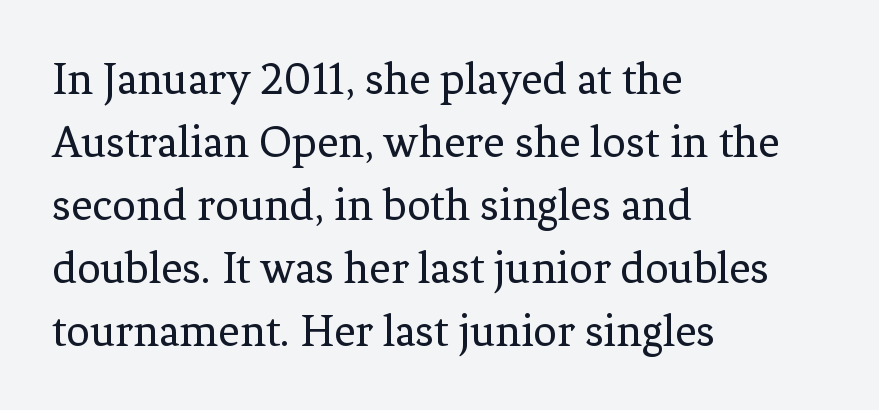
The image shows 47 px regular-weight serif type, upright; set left-aligned, normal line spacing (1.34x), normal letter spacing, not underlined; low stroke contrast and a medium x-height.
